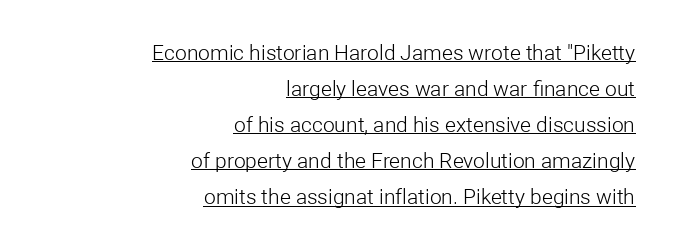
{"italic": "no", "bold": "no", "underline": "yes", "align": "right", "line_spacing_ratio": 1.72, "letter_spacing": "normal", "letter_spacing_em": 0.0, "glyph_px": 21}
